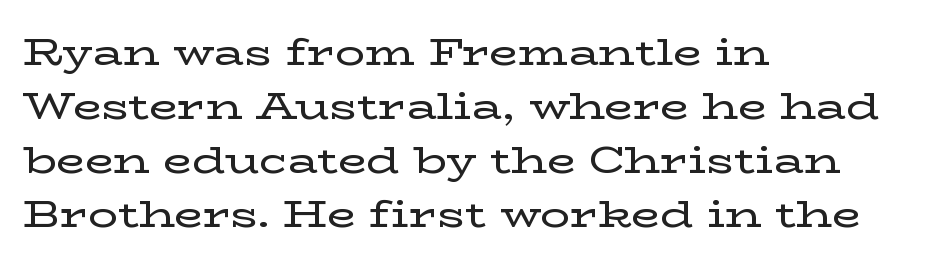
The image shows 37 px wide serif type, upright; set left-aligned, normal line spacing (1.46x), normal letter spacing, not underlined; low stroke contrast and a medium x-height.
